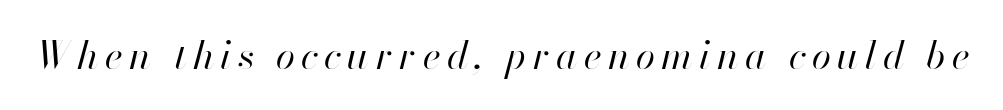
{"italic": "yes", "lean": "right", "slant_degrees": 13, "bold": "no", "weight": "regular", "width": "normal", "stroke_contrast": "high", "x_height": "small", "monospaced": "no", "underline": "no", "glyph_px": 39}
